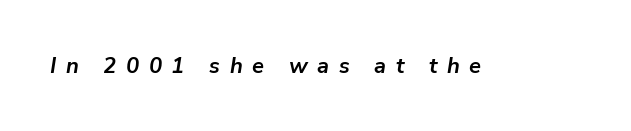
The image shows 22 px bold type, italic (leaning right); set unusually wide letter spacing (+0.43 em), not underlined.
